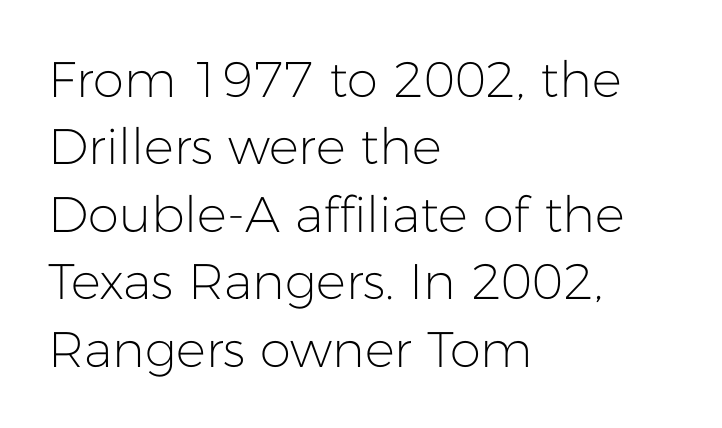
{"serif": "no", "italic": "no", "bold": "no", "weight": "light", "width": "normal", "stroke_contrast": "low", "x_height": "medium", "monospaced": "no", "underline": "no", "align": "left", "line_spacing": "normal", "line_spacing_ratio": 1.35, "letter_spacing": "normal", "letter_spacing_em": 0.0, "glyph_px": 50}
